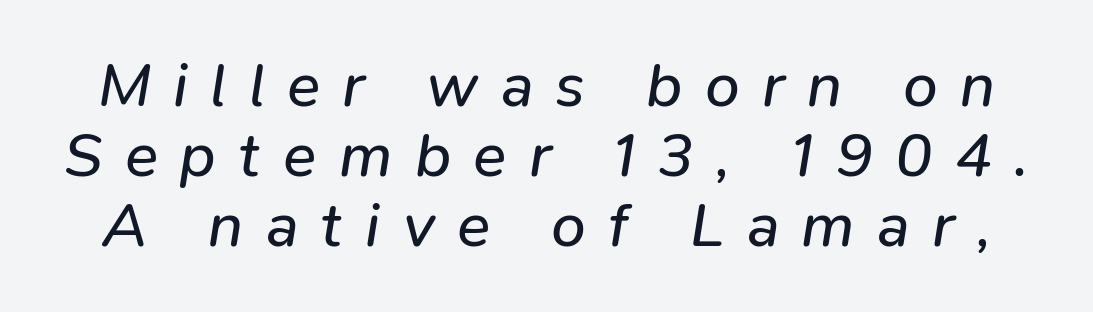
The lettering tilts uniformly, giving the passage an italic look. You could only call the tracking loose — the letters float apart. Letters have the restrained weight of plain body copy at most. Horizontal bands of white between lines are thin slivers. The gap between lines stays unmarked. Do the characters align in a grid? No, the font is proportional.
